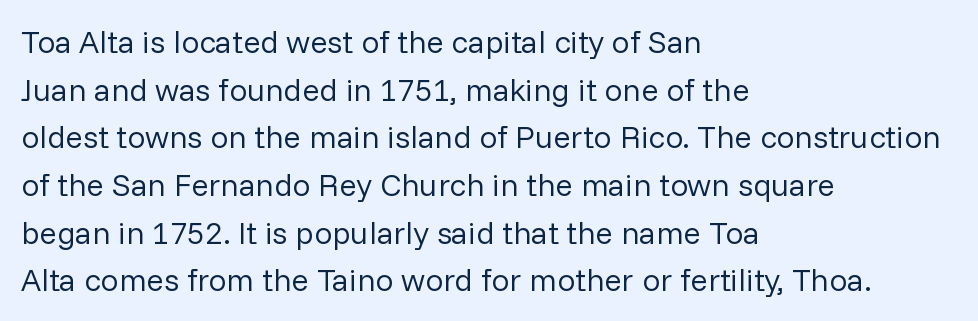
Q: Is the text bold? A: No.
Q: Is the text italic (slanted)? A: No, it is upright.
Q: Is the typeface a serif or a sans-serif typeface? A: Sans-serif.
Q: Is the text underlined? A: No.
Q: How is the paragraph aligned? A: Left-aligned.
Q: Is the spacing between letters normal or unusually wide? A: Normal.
Q: Is the spacing between lines tight, normal or loose? A: Normal.
Q: Width (condensed, normal, or wide)? A: Normal.
Q: Stroke contrast? A: Low.
Q: x-height? A: Medium.
Q: Monospaced? A: No.
